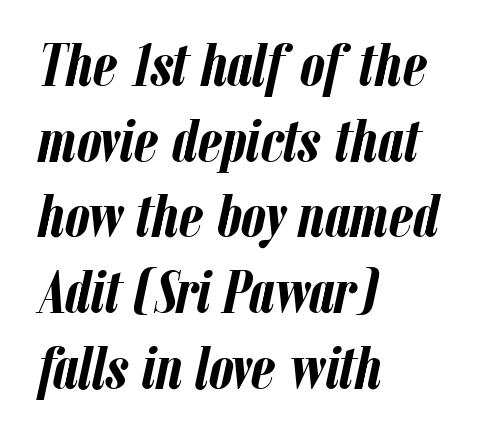
The image shows 62 px semibold, condensed type, italic (leaning right); set left-aligned, line spacing 1.22x, normal letter spacing, not underlined; low stroke contrast and a medium x-height.
